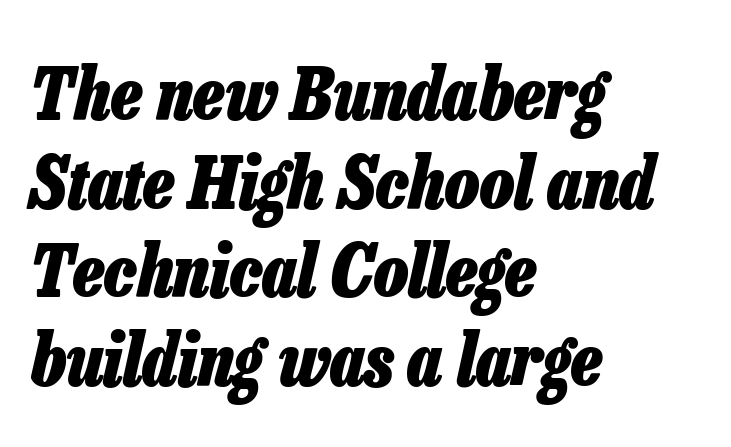
Q: Is the text bold? A: Yes.
Q: Is the text italic (slanted)? A: Yes, it leans right by about 13 degrees.
Q: Is the text underlined? A: No.
Q: How is the paragraph aligned? A: Left-aligned.
Q: Is the spacing between letters normal or unusually wide? A: Normal.
Q: Width (condensed, normal, or wide)? A: Condensed.
Q: Stroke contrast? A: Low.
Q: x-height? A: Medium.
Q: Monospaced? A: No.
